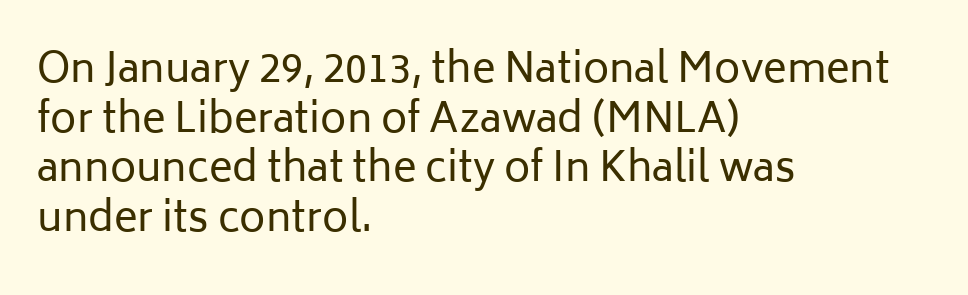
The glyphs in this specimen are sans serif. Think standard paragraph weight, or any step lighter than that. Tracking value appears to be zero — textbook default spacing. Note the varied advance widths — an 'i' is clearly narrower than an 'm'.
